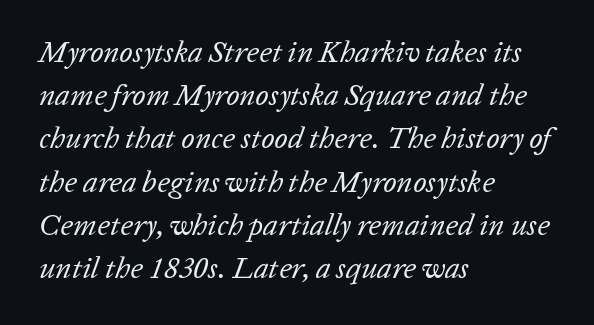
{"italic": "yes", "lean": "right", "slant_degrees": 20, "bold": "no", "weight": "regular", "width": "normal", "stroke_contrast": "low", "x_height": "medium", "monospaced": "no", "underline": "no", "align": "left", "line_spacing": "normal", "line_spacing_ratio": 1.44, "letter_spacing": "normal", "letter_spacing_em": 0.0, "glyph_px": 30}
